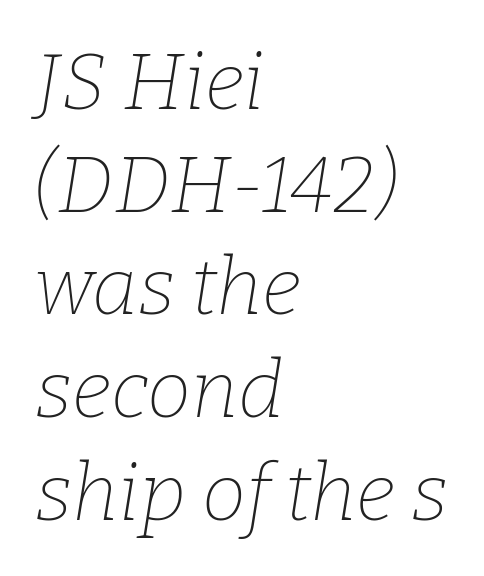
Q: Is the text bold? A: No.
Q: Is the text italic (slanted)? A: Yes, it leans right by about 9 degrees.
Q: Is the typeface a serif or a sans-serif typeface? A: Serif.
Q: Is the text underlined? A: No.
Q: How is the paragraph aligned? A: Left-aligned.
Q: Is the spacing between letters normal or unusually wide? A: Normal.
Q: Is the spacing between lines tight, normal or loose? A: Normal.
Q: Width (condensed, normal, or wide)? A: Normal.
Q: Stroke contrast? A: Low.
Q: x-height? A: Medium.
Q: Monospaced? A: No.
